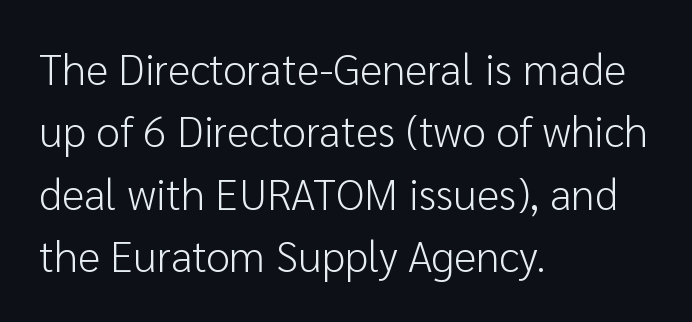
Descender tails drop into unmarked territory. You can tell it's not italic because the verticals are truly vertical. These lines are composed in type without serifs. One-word summary of the alignment: left. Words appear dense and cohesive because spacing is normal. The passage shown is not bold in any degree.
